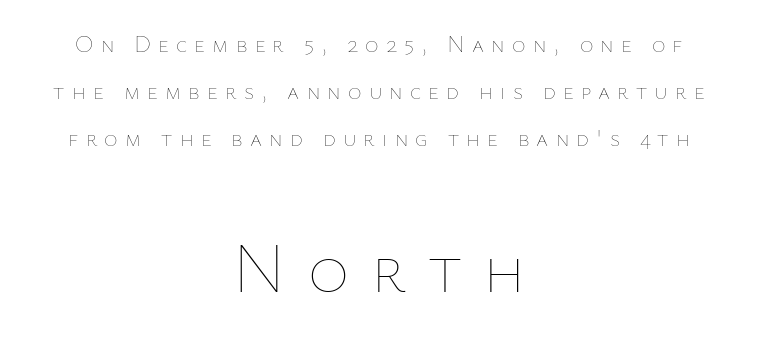
Q: Is the text bold? A: No.
Q: Is the text italic (slanted)? A: No, it is upright.
Q: Is the text underlined? A: No.
Q: How is the paragraph aligned? A: Centered.
Q: Is the spacing between letters normal or unusually wide? A: Unusually wide.
Q: Is the spacing between lines tight, normal or loose? A: Loose.
Q: Which block of text is set in a larger size, the first (top) or the second (bottom)? A: The second (bottom) one.
Q: Width (condensed, normal, or wide)? A: Normal.
Q: Stroke contrast? A: Low.
Q: x-height? A: Medium.
Q: Monospaced? A: No.
